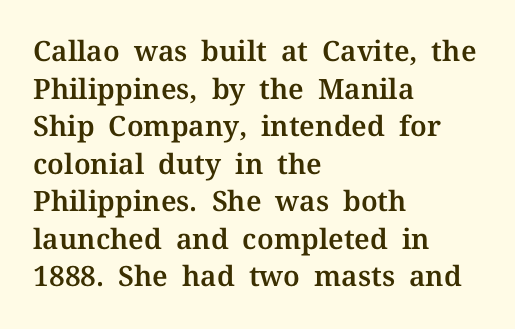
The baseline area is clear. Each new line begins a customary step beneath the previous one. The letters carry serifs — small finishing strokes at the ends of their stems. The lines are quadded left. If you drew a line through each stem, it would be perfectly vertical.
